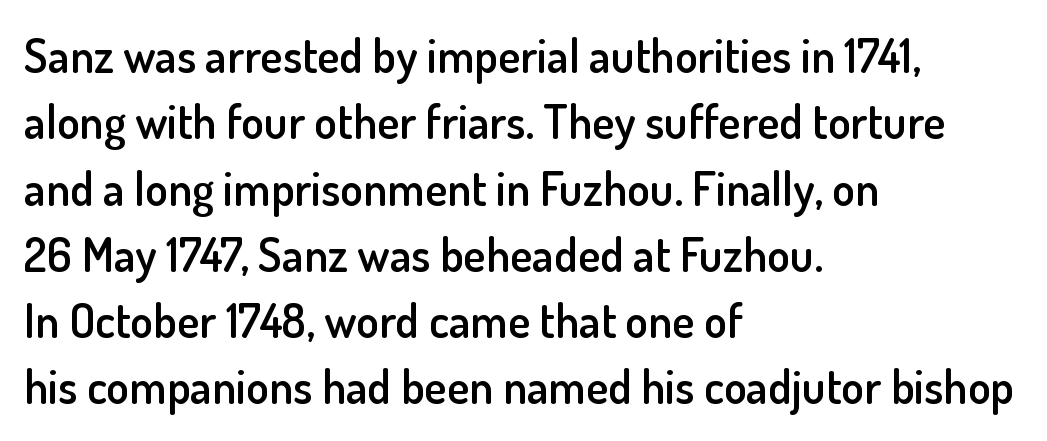
Q: Is the text bold? A: Semi-bold.
Q: Is the text italic (slanted)? A: No, it is upright.
Q: Is the typeface a serif or a sans-serif typeface? A: Sans-serif.
Q: Is the text underlined? A: No.
Q: How is the paragraph aligned? A: Left-aligned.
Q: Is the spacing between letters normal or unusually wide? A: Normal.
Q: Is the spacing between lines tight, normal or loose? A: Normal.
Q: Width (condensed, normal, or wide)? A: Normal.
Q: Stroke contrast? A: Low.
Q: x-height? A: Small.
Q: Monospaced? A: No.
